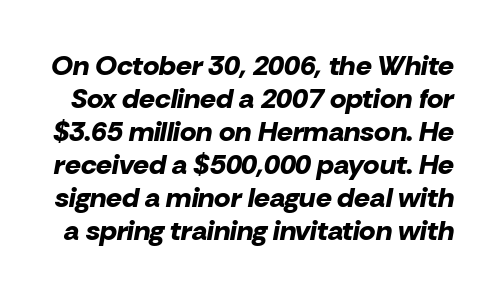
The image shows 28 px bold type, italic (leaning right); set line spacing 1.18x, normal letter spacing, not underlined; low stroke contrast and a medium x-height.
